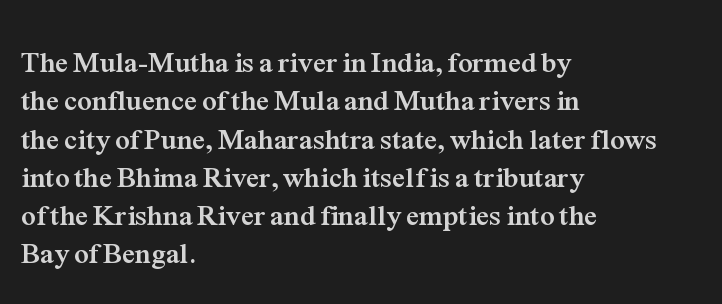
Q: Is the text bold? A: Yes.
Q: Is the text italic (slanted)? A: No, it is upright.
Q: Is the typeface a serif or a sans-serif typeface? A: Serif.
Q: Is the text underlined? A: No.
Q: How is the paragraph aligned? A: Left-aligned.
Q: Is the spacing between letters normal or unusually wide? A: Normal.
Q: Is the spacing between lines tight, normal or loose? A: Normal.
Q: Width (condensed, normal, or wide)? A: Normal.
Q: Stroke contrast? A: Medium.
Q: x-height? A: Medium.
Q: Monospaced? A: No.
